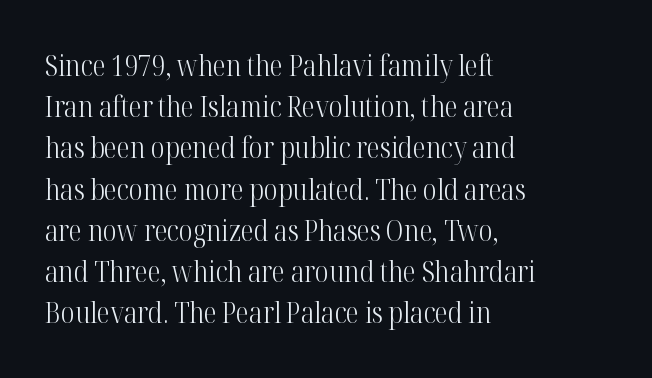
The image shows 29 px light, condensed serif type, upright; set left-aligned, normal line spacing (1.42x), normal letter spacing, not underlined; high stroke contrast and a medium x-height.
